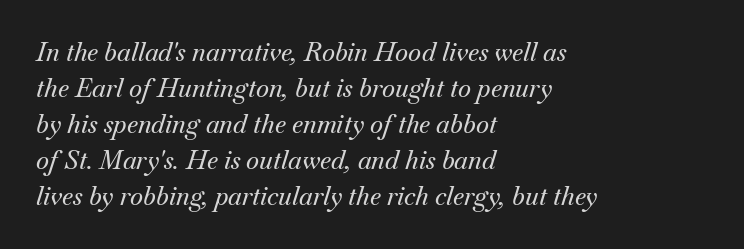
{"italic": "yes", "lean": "right", "slant_degrees": 18, "underline": "no", "align": "left", "line_spacing": "normal", "line_spacing_ratio": 1.44, "letter_spacing": "normal", "letter_spacing_em": 0.0, "glyph_px": 25}
